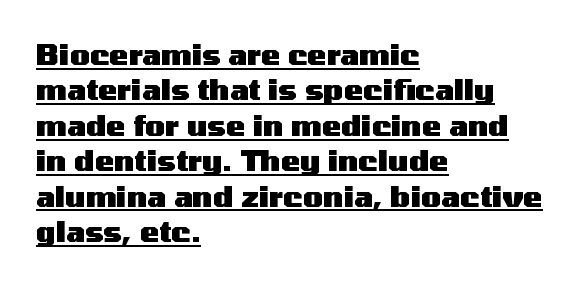
The image shows 29 px heavy, wide sans-serif type, upright; set left-aligned, line spacing 1.22x, normal letter spacing, underlined; medium stroke contrast and a medium x-height.
